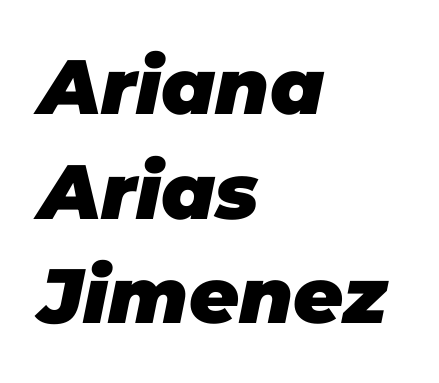
Q: Is the text bold? A: Yes.
Q: Is the text italic (slanted)? A: Yes, it leans right by about 11 degrees.
Q: Is the text underlined? A: No.
Q: How is the paragraph aligned? A: Left-aligned.
Q: Is the spacing between letters normal or unusually wide? A: Normal.
Q: Is the spacing between lines tight, normal or loose? A: Normal.
Q: Width (condensed, normal, or wide)? A: Normal.
Q: Stroke contrast? A: Low.
Q: x-height? A: Large.
Q: Monospaced? A: No.
